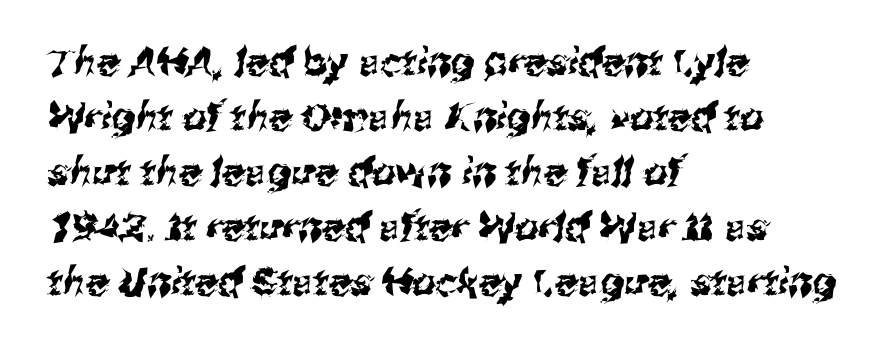
The image shows 38 px sans-serif type; set left-aligned, normal line spacing (1.45x), normal letter spacing, not underlined; medium stroke contrast and a medium x-height.
